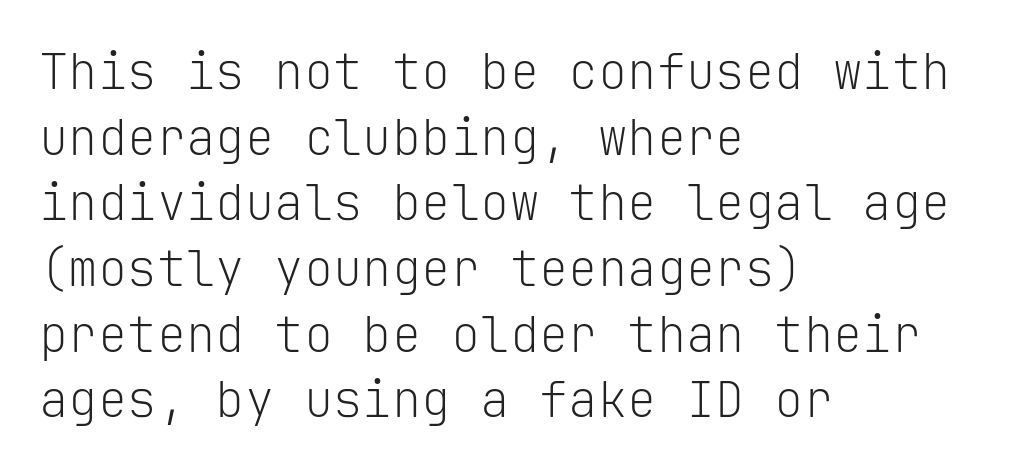
{"serif": "no", "italic": "no", "bold": "no", "weight": "light", "width": "normal", "stroke_contrast": "low", "x_height": "medium", "monospaced": "yes", "underline": "no", "align": "left", "line_spacing": "normal", "line_spacing_ratio": 1.34, "letter_spacing": "normal", "letter_spacing_em": 0.0, "glyph_px": 49}
